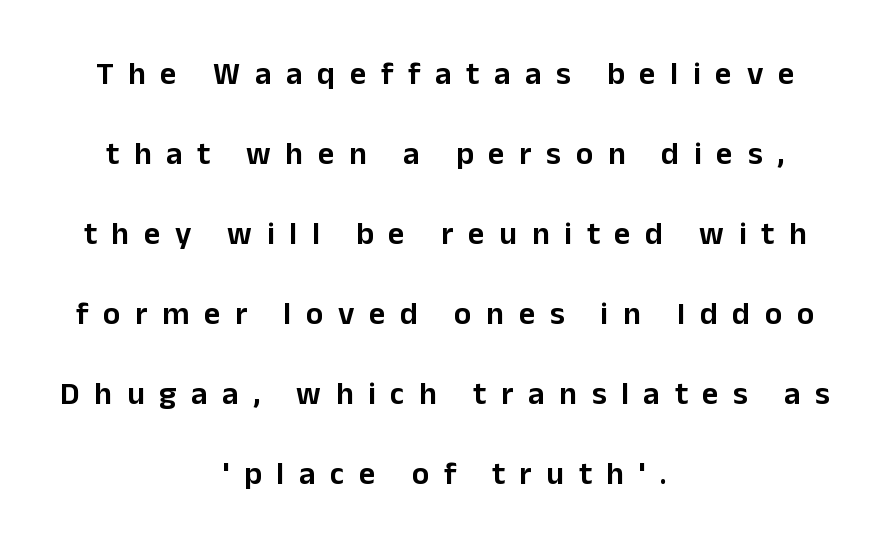
{"serif": "no", "italic": "no", "width": "normal", "stroke_contrast": "low", "x_height": "medium", "monospaced": "no", "underline": "no", "align": "center", "line_spacing": "loose", "line_spacing_ratio": 2.5, "letter_spacing": "wide", "letter_spacing_em": 0.46, "glyph_px": 32}
